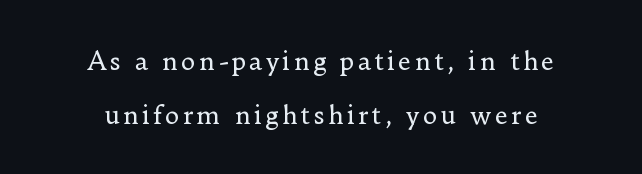
Visually the block forms a symmetrical silhouette, jagged on both flanks. Think standard paragraph weight, or any step lighter than that. Lines of text with bare space underneath. Unlike italic type, these characters show no tilt at all. In terms of leading, this rendering errs on the spacious side.
